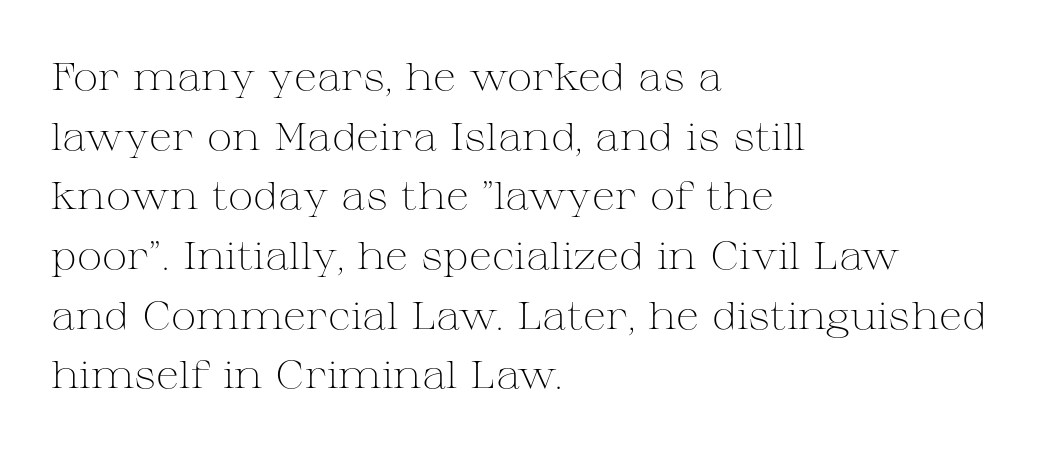
Posture: vertical. Bold? No — there's no thickening of the strokes. Varying glyph widths throughout — classic text-font behaviour. The designer went with a serif here, giving each stem small feet. No word sits above an underline. A classic flush-left, rag-right setting is used for this passage.
